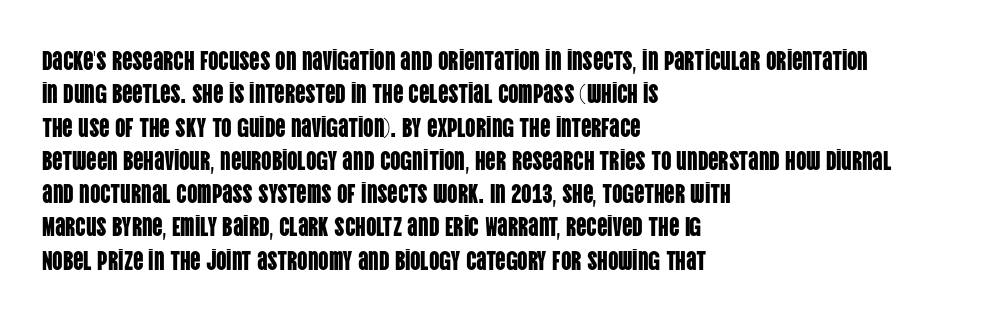
Beneath every word, the page is bare. Evenly set lines give the paragraph a standard silhouette. The compositor pushed each line to the left boundary. Spacing between characters is what you'd get straight out of the box. When letters stand straight like this, we call the style roman or upright.
